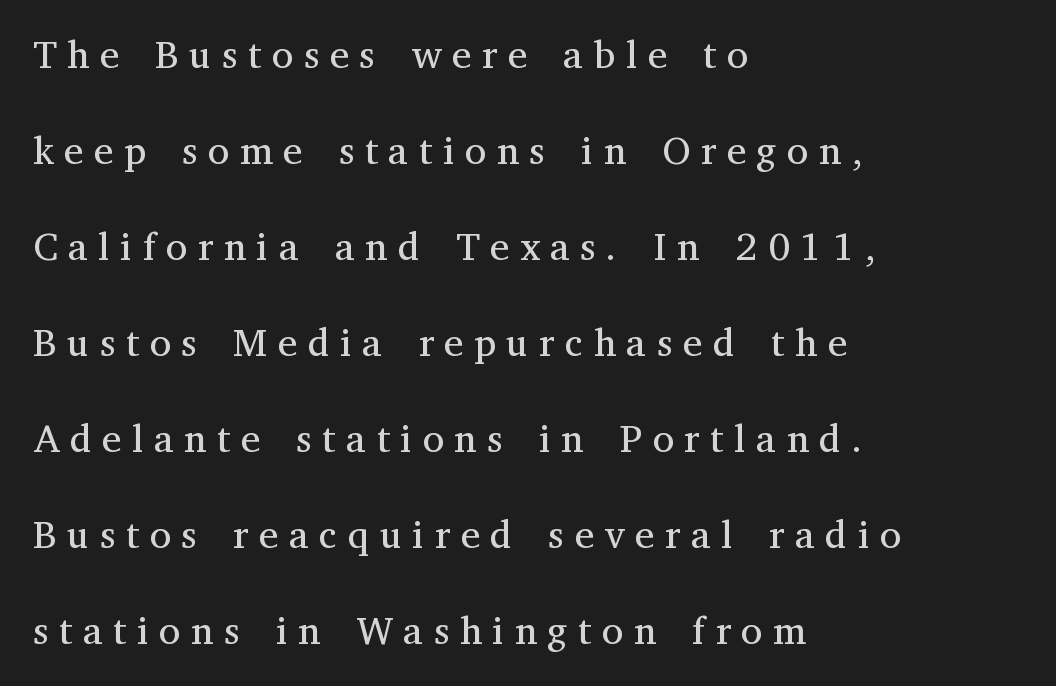
Widely set lines give the paragraph a tall, airy silhouette. The strokes are not fattened; the text isn't bold. Each letter keeps its own natural width here, so spacing adapts to shape. The foot of each line stays bare and open. Notice how the passage keeps a crisp vertical edge on the left only.
